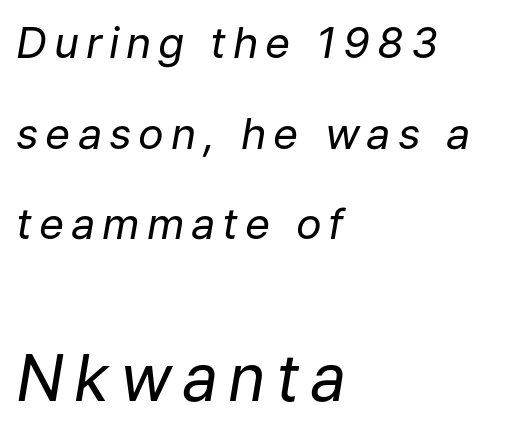
The passage shown is typed in a proportional face where columns would drift. Teacher's note: observe the even left margin — that is flush-left alignment. The text carries the slant typical of an italic or oblique font. Stroke mass is kept to a normal reading level or below. Summary of vertical rhythm: relaxed, with wide interline spacing. The letters in the lower block stand taller than those in the block above.
